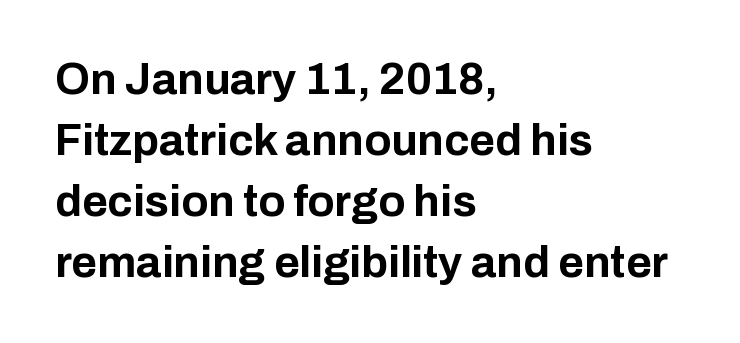
Serif or sans? Sans — the stroke terminals are bare. Chunky letters — that's bold for sure. This sample has the flowing, uneven cadence of proportional lettering. The type sits square on the baseline with zero lean. Every row of glyphs begins at an identical x-position on the left. Nothing unusual about the tracking: characters are spaced as the font intends.
